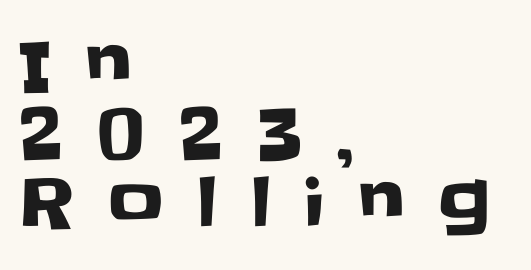
{"serif": "no", "italic": "no", "width": "normal", "stroke_contrast": "low", "x_height": "large", "monospaced": "no", "underline": "no", "align": "left", "line_spacing": "tight", "line_spacing_ratio": 0.99, "letter_spacing": "wide", "letter_spacing_em": 0.48, "glyph_px": 69}
